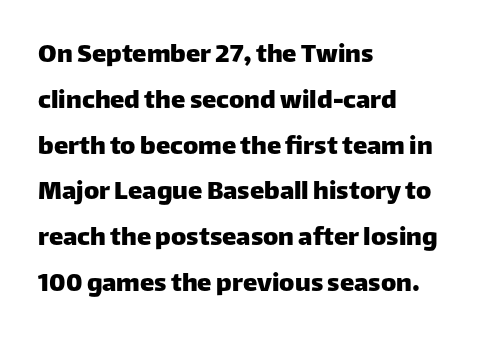
The image shows 29 px sans-serif type, upright; set left-aligned, normal line spacing (1.58x), normal letter spacing, not underlined; low stroke contrast and a large x-height.
